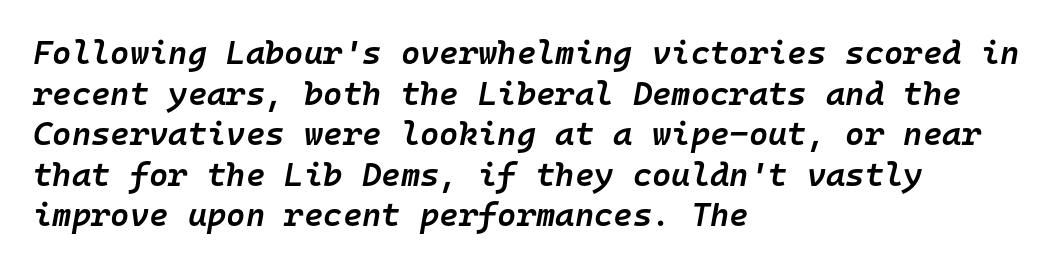
The image shows 33 px semibold type, italic (leaning right), monospaced; set left-aligned, line spacing 1.23x, normal letter spacing, not underlined; low stroke contrast and a medium x-height.
